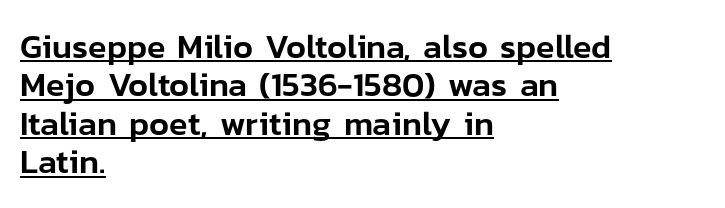
Q: Is the text italic (slanted)? A: No, it is upright.
Q: Is the typeface a serif or a sans-serif typeface? A: Sans-serif.
Q: Is the text underlined? A: Yes.
Q: How is the paragraph aligned? A: Left-aligned.
Q: Is the spacing between letters normal or unusually wide? A: Normal.
Q: Is the spacing between lines tight, normal or loose? A: Tight.
Q: Width (condensed, normal, or wide)? A: Normal.
Q: Stroke contrast? A: Low.
Q: x-height? A: Medium.
Q: Monospaced? A: No.
